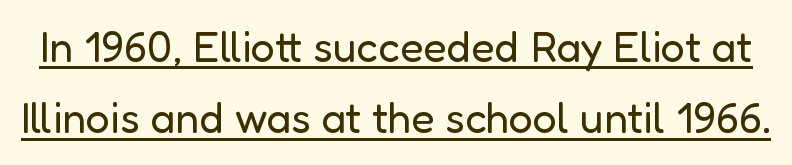
The typesetting does not lean heavy: it is not bold. This rendering features underlined lettering. Note: no serifs on the glyphs. These lines sit exactly where default settings would place them. Caption: standard tracking, unaltered. The letters advance in unequal steps, a hallmark of proportional type.
